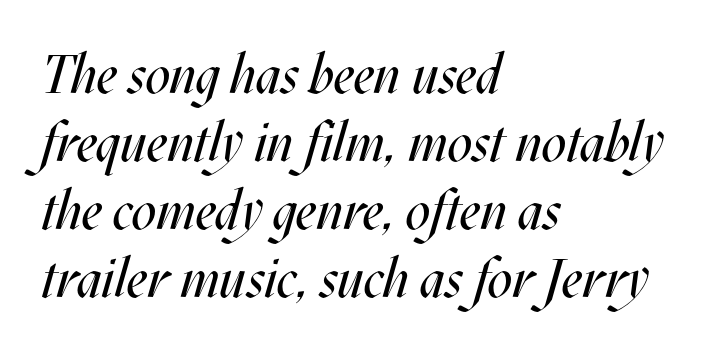
{"italic": "yes", "lean": "right", "slant_degrees": 17, "bold": "no", "weight": "regular", "width": "condensed", "stroke_contrast": "medium", "x_height": "large", "monospaced": "no", "underline": "no", "align": "left", "line_spacing": "normal", "line_spacing_ratio": 1.26, "letter_spacing": "normal", "letter_spacing_em": 0.0, "glyph_px": 54}
